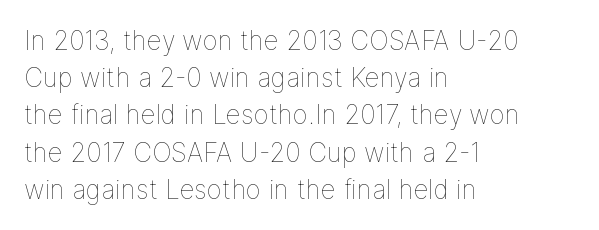
The rendering anchors every line to the left-hand side. A clean baseline with only descenders dipping below it. No chunkiness to these letters — they're not bold. Leading matches the norm, producing a regular column. Ascenders rise straight up at ninety degrees. Nobody touched the tracking dial on this one.
